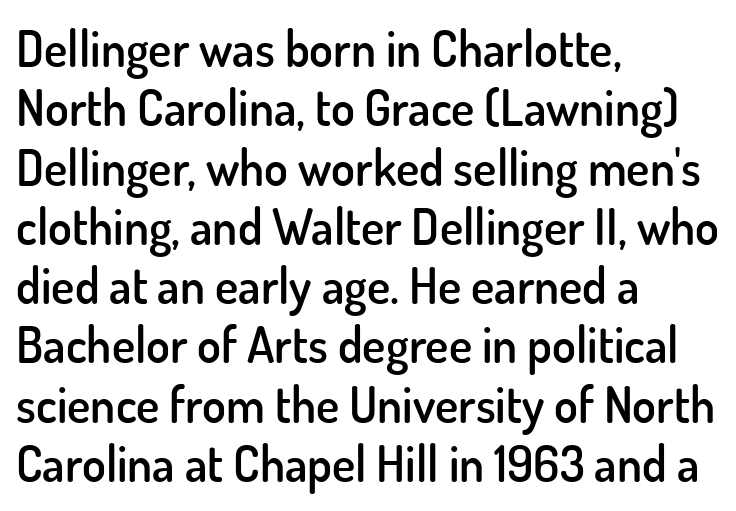
Q: Is the text bold? A: Semi-bold.
Q: Is the text italic (slanted)? A: No, it is upright.
Q: Is the typeface a serif or a sans-serif typeface? A: Sans-serif.
Q: Is the text underlined? A: No.
Q: How is the paragraph aligned? A: Left-aligned.
Q: Is the spacing between letters normal or unusually wide? A: Normal.
Q: Width (condensed, normal, or wide)? A: Normal.
Q: Stroke contrast? A: Low.
Q: x-height? A: Small.
Q: Monospaced? A: No.
